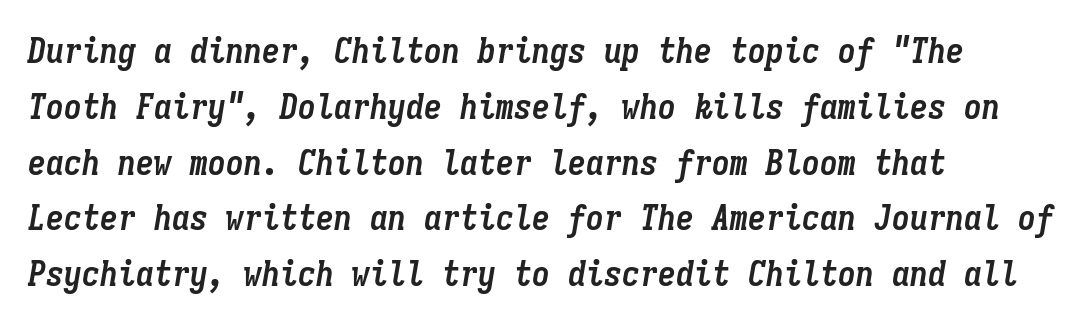
Q: Is the text bold? A: Yes.
Q: Is the text italic (slanted)? A: Yes, it leans right by about 9 degrees.
Q: Is the text underlined? A: No.
Q: How is the paragraph aligned? A: Left-aligned.
Q: Is the spacing between letters normal or unusually wide? A: Normal.
Q: Is the spacing between lines tight, normal or loose? A: Normal.
Q: Width (condensed, normal, or wide)? A: Condensed.
Q: Stroke contrast? A: Low.
Q: x-height? A: Medium.
Q: Monospaced? A: Yes.
